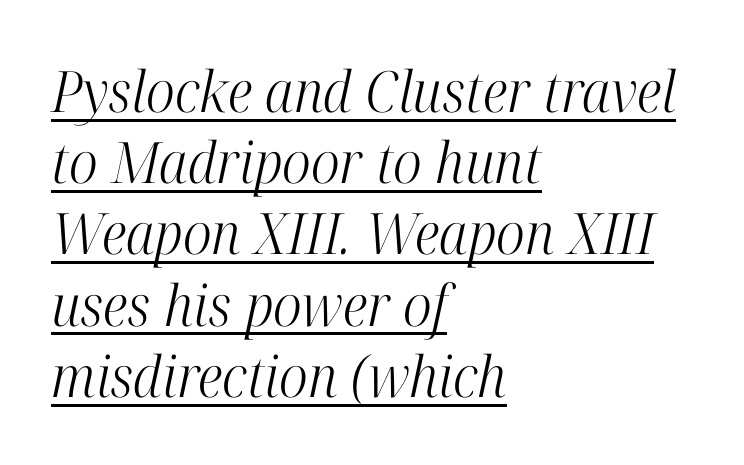
Q: Is the text bold? A: No.
Q: Is the text italic (slanted)? A: Yes, it leans right by about 12 degrees.
Q: Is the typeface a serif or a sans-serif typeface? A: Serif.
Q: Is the text underlined? A: Yes.
Q: How is the paragraph aligned? A: Left-aligned.
Q: Is the spacing between letters normal or unusually wide? A: Normal.
Q: Is the spacing between lines tight, normal or loose? A: Normal.
Q: Width (condensed, normal, or wide)? A: Condensed.
Q: Stroke contrast? A: High.
Q: x-height? A: Medium.
Q: Monospaced? A: No.
